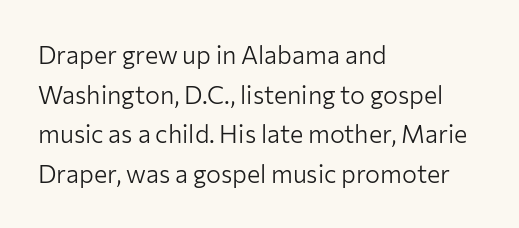
No italicization has been applied; the sample stays upright. Which margin do the lines hug? The left one — the right edge is uneven. Interline gaps are of average width in this sample. Descender tails drop into unmarked territory.
